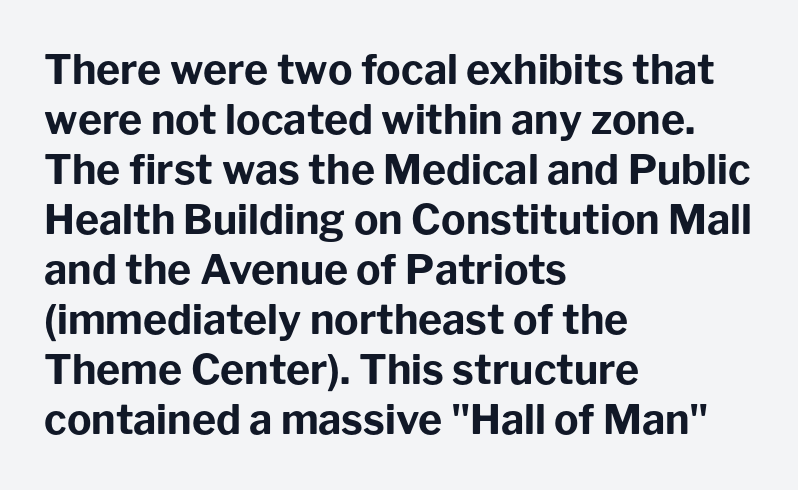
Nope, not italic — everything's standing straight. The passage shown is typed in a proportional face where columns would drift. Compared with typical body copy, the letter spacing here is the same. Serifs: no, the terminals of the letterforms are clean. Compared with a centered layout, this one pins lines to the left instead.
